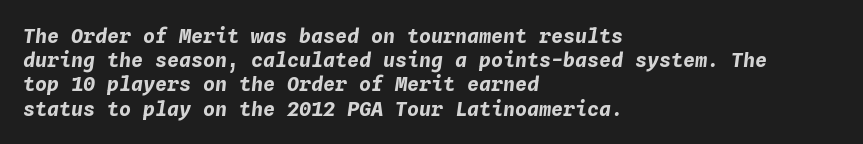
{"italic": "yes", "lean": "right", "slant_degrees": 4, "bold": "yes", "underline": "no", "align": "left", "line_spacing_ratio": 1.21, "letter_spacing": "normal", "letter_spacing_em": 0.0, "glyph_px": 20}
